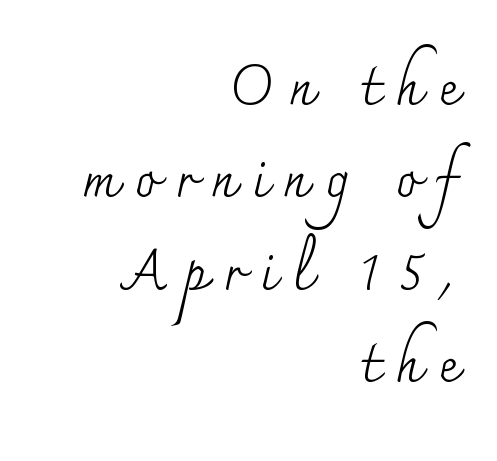
Do the characters align in a grid? No, the font is proportional. Typographically, this falls in the serif category. Caption: multi-line text, flush right, ragged left. Does extra space separate the letters? Yes, quite a lot of it.
